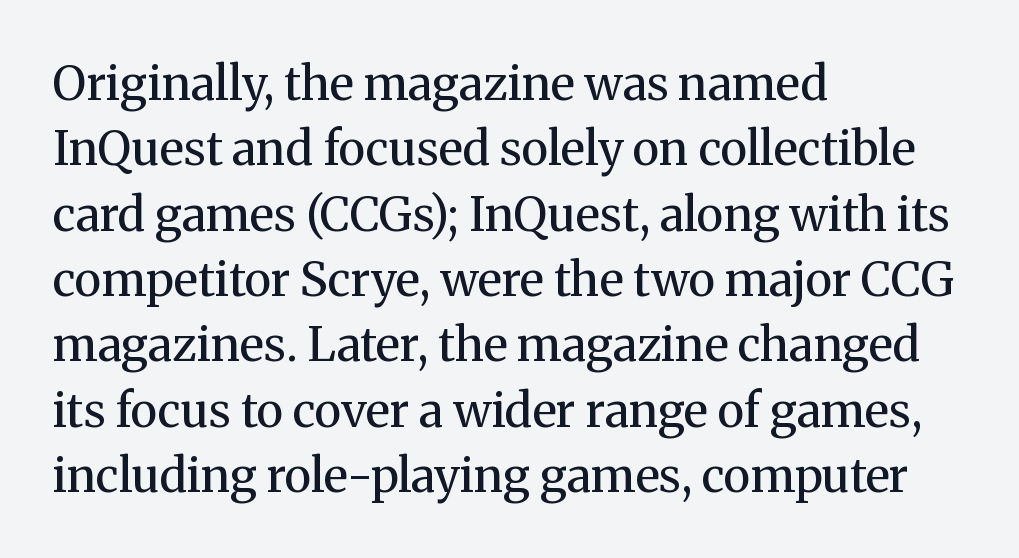
{"serif": "yes", "italic": "no", "bold": "no", "weight": "regular", "width": "normal", "stroke_contrast": "medium", "x_height": "medium", "monospaced": "no", "underline": "no", "align": "left", "line_spacing": "normal", "line_spacing_ratio": 1.39, "letter_spacing": "normal", "letter_spacing_em": 0.0, "glyph_px": 47}
